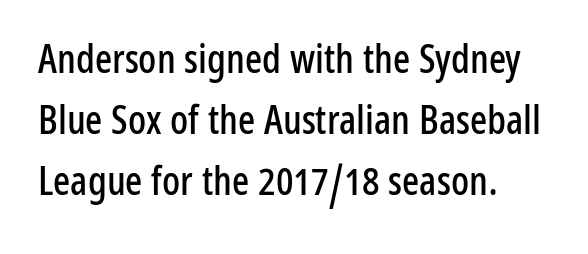
Q: Is the text italic (slanted)? A: No, it is upright.
Q: Is the typeface a serif or a sans-serif typeface? A: Sans-serif.
Q: Is the text underlined? A: No.
Q: How is the paragraph aligned? A: Left-aligned.
Q: Is the spacing between letters normal or unusually wide? A: Normal.
Q: Is the spacing between lines tight, normal or loose? A: Normal.
Q: Width (condensed, normal, or wide)? A: Condensed.
Q: Stroke contrast? A: Low.
Q: x-height? A: Medium.
Q: Monospaced? A: No.
